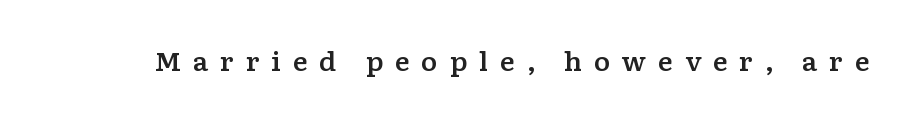
Upright lettering throughout. Compared with typical body copy, the letter spacing here is much looser. Check under the words: just untouched page.
